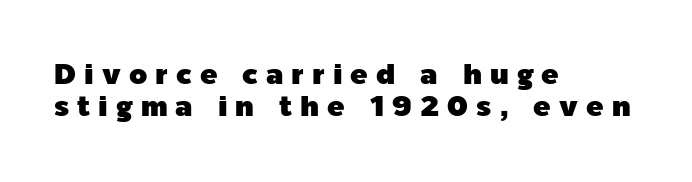
{"serif": "no", "italic": "no", "width": "normal", "x_height": "medium", "monospaced": "no", "underline": "no", "align": "left", "line_spacing": "tight", "line_spacing_ratio": 1.09, "letter_spacing": "wide", "letter_spacing_em": 0.28, "glyph_px": 29}
